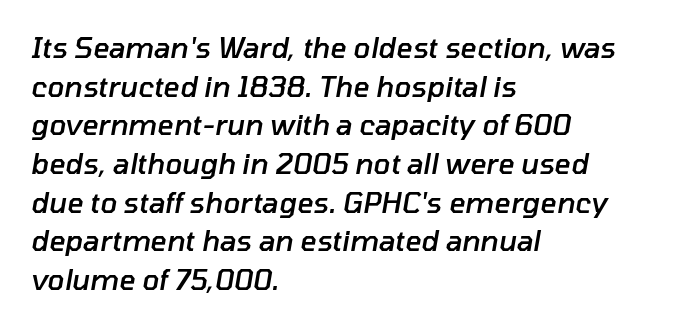
Type without underlining. Character widths vary here, with narrow letters taking less room than wide ones. What stands out about the letter spacing? Nothing — it is the standard amount. An italicized treatment has been applied to the whole sample. Moderately thickened strokes mark this as semibold type.
